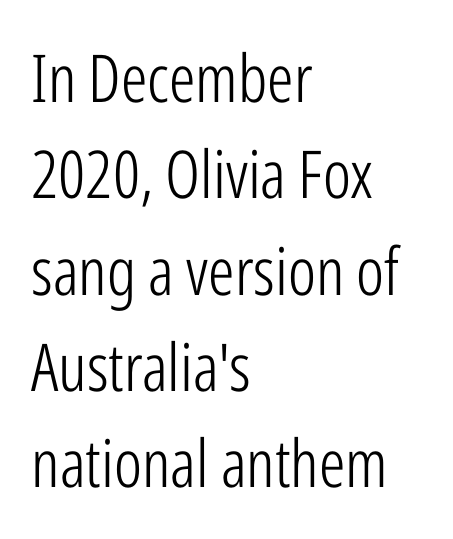
Q: Is the text bold? A: No.
Q: Is the text italic (slanted)? A: No, it is upright.
Q: Is the typeface a serif or a sans-serif typeface? A: Sans-serif.
Q: Is the text underlined? A: No.
Q: How is the paragraph aligned? A: Left-aligned.
Q: Is the spacing between letters normal or unusually wide? A: Normal.
Q: Is the spacing between lines tight, normal or loose? A: Normal.
Q: Width (condensed, normal, or wide)? A: Condensed.
Q: Stroke contrast? A: Low.
Q: x-height? A: Medium.
Q: Monospaced? A: No.
